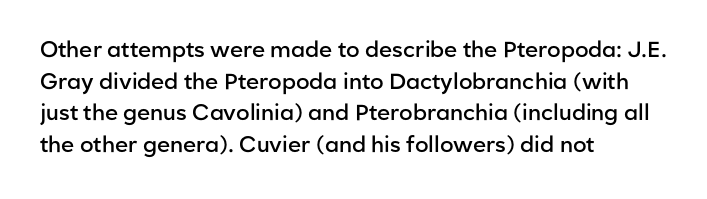
The passage shown stacks its lines at a standard gap. Beneath every word, the page is bare. The compositor pushed each line to the left boundary. Tall strokes in this sample are plumb rather than angled.
